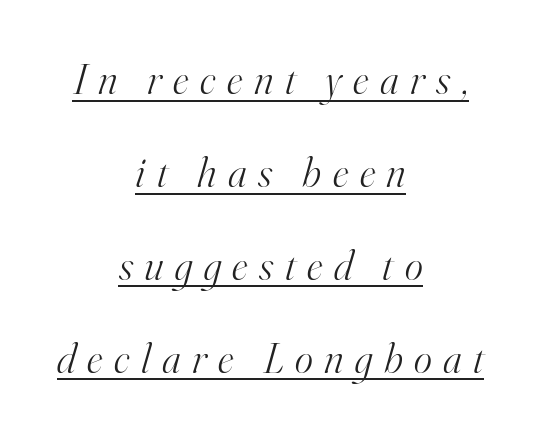
{"serif": "yes", "italic": "yes", "lean": "right", "slant_degrees": 16, "bold": "no", "weight": "light", "width": "normal", "stroke_contrast": "high", "x_height": "small", "monospaced": "no", "underline": "yes", "align": "center", "line_spacing": "loose", "line_spacing_ratio": 2.16, "letter_spacing": "wide", "letter_spacing_em": 0.27, "glyph_px": 43}
